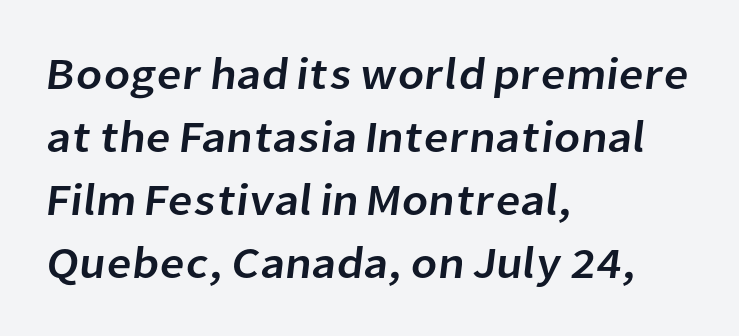
The image shows 44 px sans-serif type; set left-aligned, normal line spacing (1.43x), normal letter spacing, not underlined; low stroke contrast and a medium x-height.
